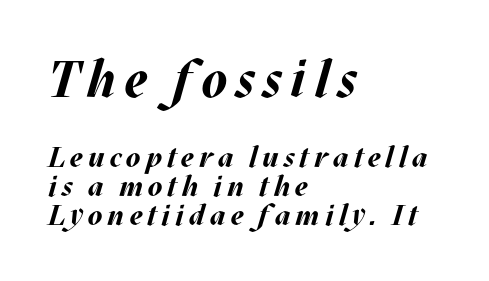
The whole block is typeset with a tilt. The font is running at its bold setting. This sample has the flowing, uneven cadence of proportional lettering. Students, observe: this is what under-led, compact text looks like. Compared with a centered layout, this one pins lines to the left instead. Does the bottom block carry the larger type? No, the top block does.
